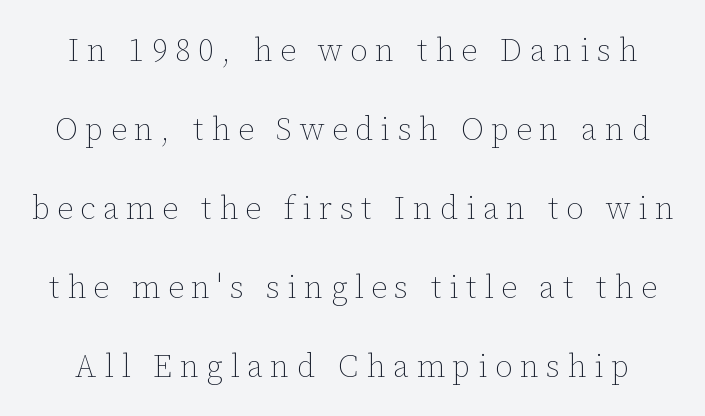
{"italic": "no", "bold": "no", "weight": "thin", "width": "normal", "stroke_contrast": "low", "x_height": "medium", "monospaced": "no", "underline": "no", "line_spacing": "loose", "line_spacing_ratio": 2.47, "letter_spacing": "wide", "letter_spacing_em": 0.23, "glyph_px": 32}
